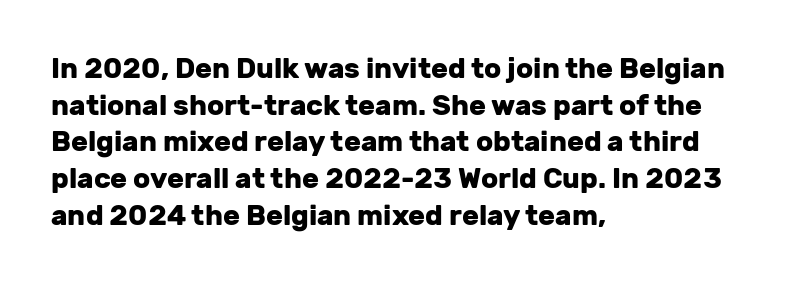
The image shows 28 px heavy sans-serif type, upright; set left-aligned, normal line spacing (1.31x), normal letter spacing, not underlined; low stroke contrast and a medium x-height.
